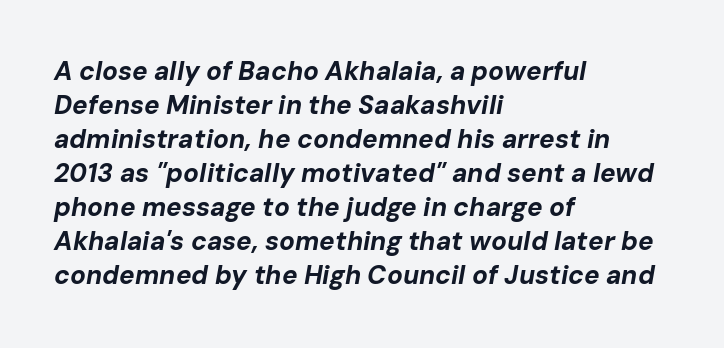
Posture: slanted. Layout note: lines flush left. Look at the stroke-to-counter ratio: heavy, a bold. Letter spacing: default. Regarding leading, the lines here are spaced in the standard way.
